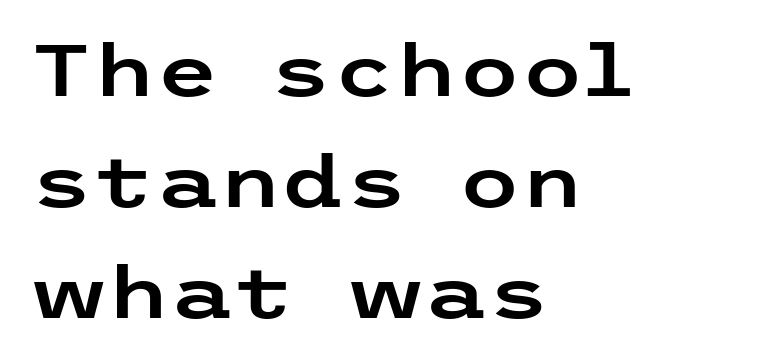
{"serif": "no", "italic": "no", "width": "wide", "stroke_contrast": "low", "x_height": "medium", "underline": "no", "align": "left", "line_spacing": "normal", "line_spacing_ratio": 1.54, "letter_spacing": "normal", "letter_spacing_em": 0.0, "glyph_px": 72}
